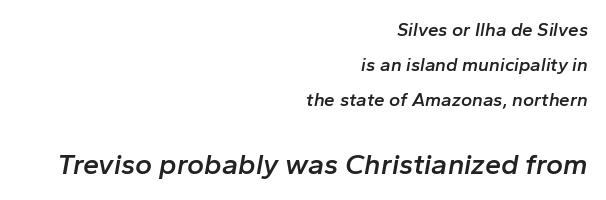
{"italic": "yes", "lean": "right", "slant_degrees": 10, "bold": "semi", "weight": "semibold", "width": "normal", "stroke_contrast": "low", "x_height": "medium", "monospaced": "no", "underline": "no", "align": "right", "line_spacing_ratio": 1.85, "letter_spacing": "normal", "letter_spacing_em": 0.0, "larger_block": "second", "size_ratio": 1.53, "glyph_px": 29}
